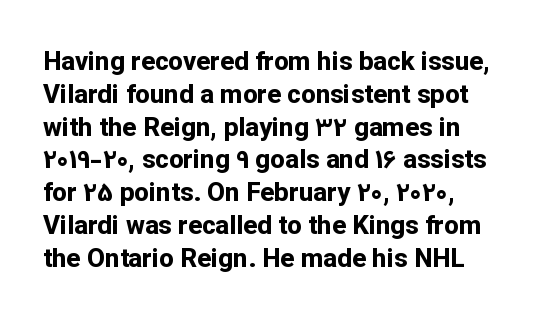
The image shows 26 px bold type, upright; set left-aligned, normal line spacing (1.26x), normal letter spacing, not underlined.
